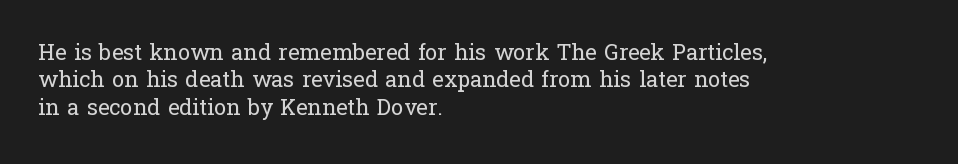
Q: Is the text bold? A: No.
Q: Is the text italic (slanted)? A: No, it is upright.
Q: Is the text underlined? A: No.
Q: How is the paragraph aligned? A: Left-aligned.
Q: Is the spacing between letters normal or unusually wide? A: Normal.
